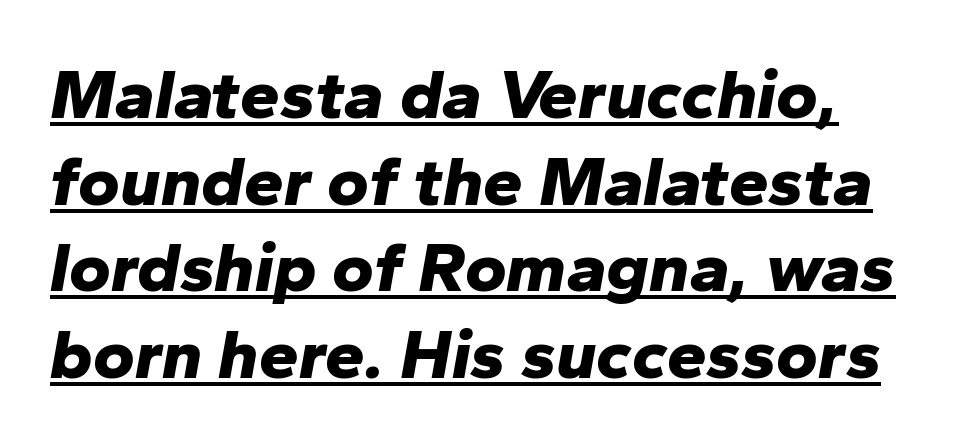
The image shows 71 px bold type, italic (leaning right); set line spacing 1.22x, normal letter spacing, underlined; low stroke contrast and a medium x-height.
